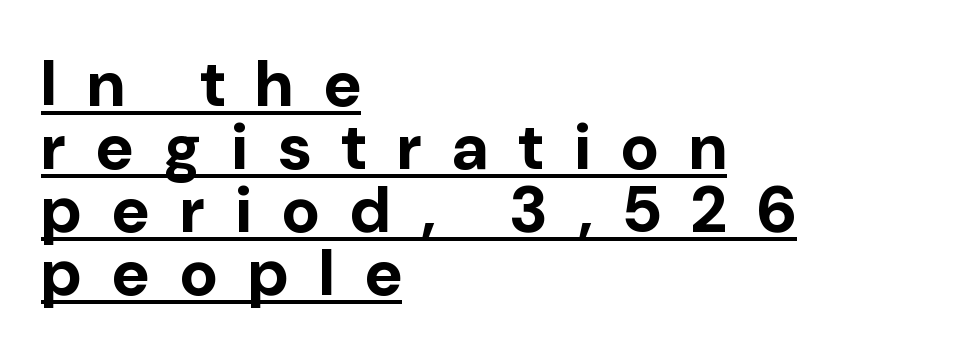
The image shows 65 px bold sans-serif type, upright; set left-aligned, tight line spacing (0.97x), unusually wide letter spacing (+0.47 em), underlined; low stroke contrast and a medium x-height.
